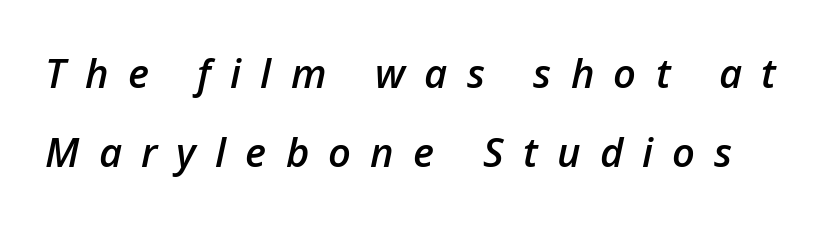
Q: Is the text bold? A: Semi-bold.
Q: Is the text italic (slanted)? A: Yes, it leans right by about 12 degrees.
Q: Is the text underlined? A: No.
Q: Is the spacing between letters normal or unusually wide? A: Unusually wide.
Q: Is the spacing between lines tight, normal or loose? A: Loose.
Q: Width (condensed, normal, or wide)? A: Normal.
Q: Stroke contrast? A: Low.
Q: x-height? A: Medium.
Q: Monospaced? A: No.
